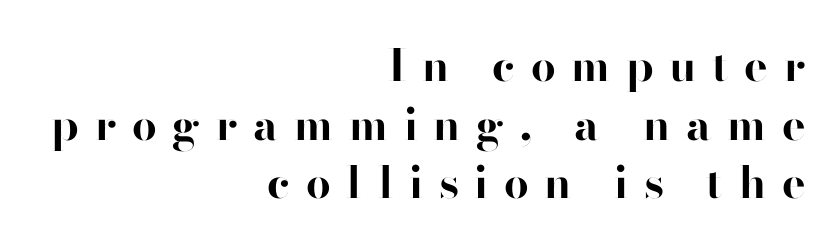
The image shows 44 px bold sans-serif type, upright; set right-aligned, normal line spacing (1.33x), unusually wide letter spacing (+0.36 em), not underlined; high stroke contrast and a small x-height.
